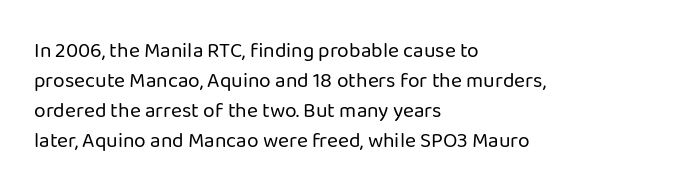
Compared with typical body copy, the letter spacing here is the same. The text block is weighted toward the left margin, trailing off unevenly rightward. The foot of each line stays bare and open. Evenly set lines give the paragraph a standard silhouette. Stroke thickness stays within the range of a standard reading face or lighter.
